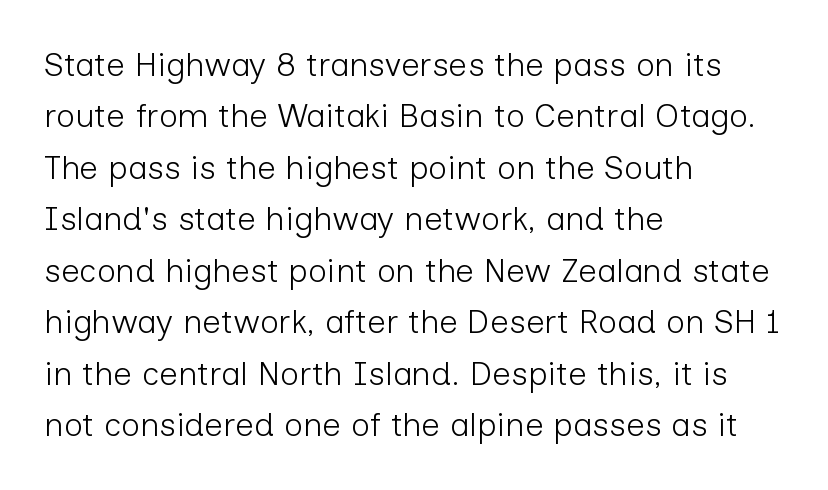
The image shows 33 px light sans-serif type, upright; set left-aligned, normal line spacing (1.56x), normal letter spacing, not underlined; low stroke contrast and a medium x-height.
